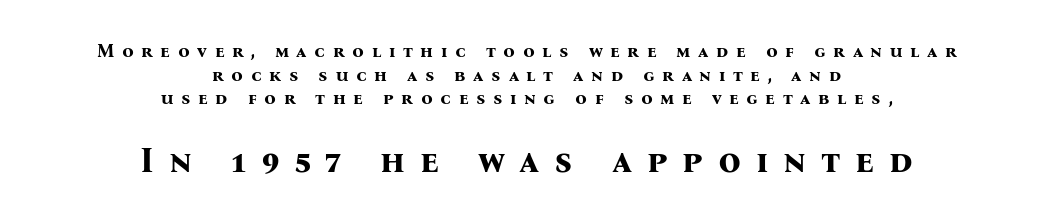
Q: Is the text bold? A: Yes.
Q: Is the text italic (slanted)? A: No, it is upright.
Q: Is the typeface a serif or a sans-serif typeface? A: Serif.
Q: Is the text underlined? A: No.
Q: How is the paragraph aligned? A: Centered.
Q: Is the spacing between letters normal or unusually wide? A: Unusually wide.
Q: Is the spacing between lines tight, normal or loose? A: Normal.
Q: Which block of text is set in a larger size, the first (top) or the second (bottom)? A: The second (bottom) one.
Q: Width (condensed, normal, or wide)? A: Normal.
Q: Stroke contrast? A: Medium.
Q: x-height? A: Medium.
Q: Monospaced? A: No.
